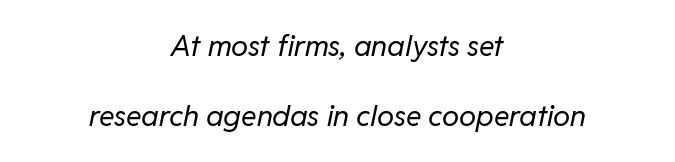
Q: Is the text bold? A: No.
Q: Is the text italic (slanted)? A: Yes, it leans right by about 11 degrees.
Q: Is the text underlined? A: No.
Q: How is the paragraph aligned? A: Centered.
Q: Is the spacing between letters normal or unusually wide? A: Normal.
Q: Is the spacing between lines tight, normal or loose? A: Loose.
Q: Width (condensed, normal, or wide)? A: Normal.
Q: Stroke contrast? A: Low.
Q: x-height? A: Medium.
Q: Monospaced? A: No.
